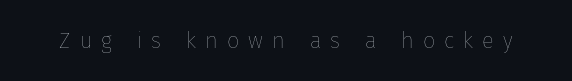
Rule under the text: the space is simply empty. The face looks like a standard text weight, possibly lighter. In terms of posture, this sample is upright. Between one letter and the next there's a generous, obvious gap.
